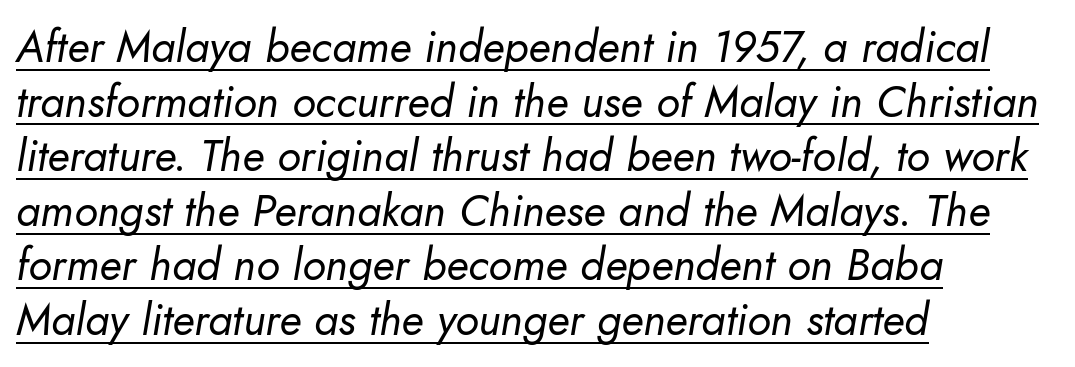
The image shows 44 px regular-weight type, italic (leaning right); set left-aligned, line spacing 1.24x, normal letter spacing, underlined; low stroke contrast and a small x-height.
